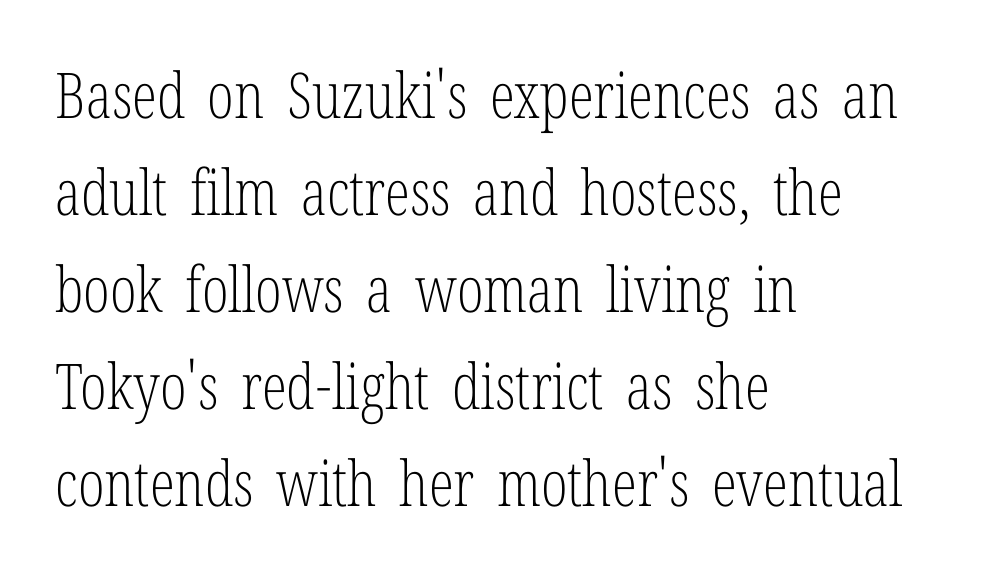
{"serif": "yes", "italic": "no", "bold": "no", "weight": "light", "width": "condensed", "stroke_contrast": "low", "x_height": "medium", "monospaced": "no", "underline": "no", "align": "left", "line_spacing": "normal", "line_spacing_ratio": 1.54, "letter_spacing": "normal", "letter_spacing_em": 0.0, "glyph_px": 63}
